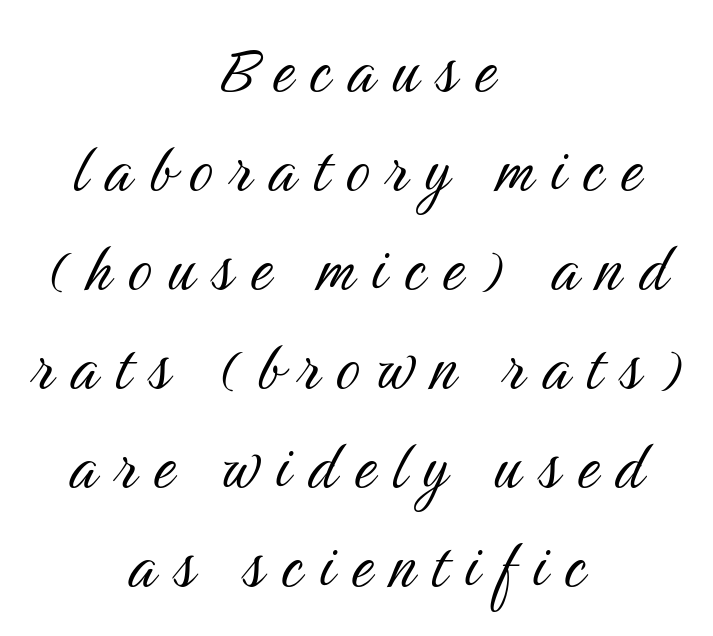
{"serif": "no", "bold": "no", "weight": "light", "width": "condensed", "stroke_contrast": "medium", "x_height": "medium", "monospaced": "no", "underline": "no", "align": "center", "line_spacing": "normal", "line_spacing_ratio": 1.32, "letter_spacing": "wide", "letter_spacing_em": 0.23, "glyph_px": 75}
